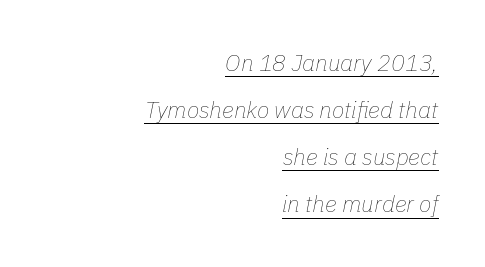
The image shows 23 px text type, italic (leaning right); set right-aligned, loose line spacing (2.05x), normal letter spacing, underlined.
